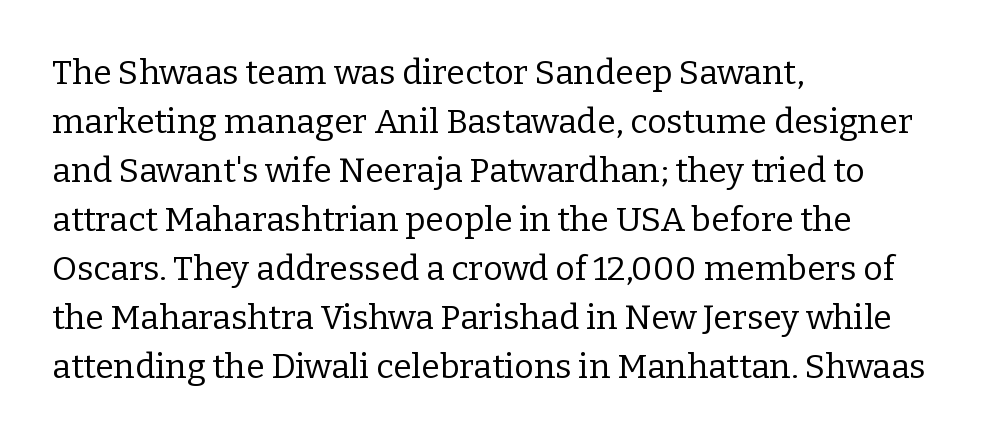
No letter is thick-stroked: the sample isn't bold. Plain, unruled lines of type. The lines sit at an ordinary, default distance from one another. Serif or sans? Serif — the stroke terminals have little feet.
